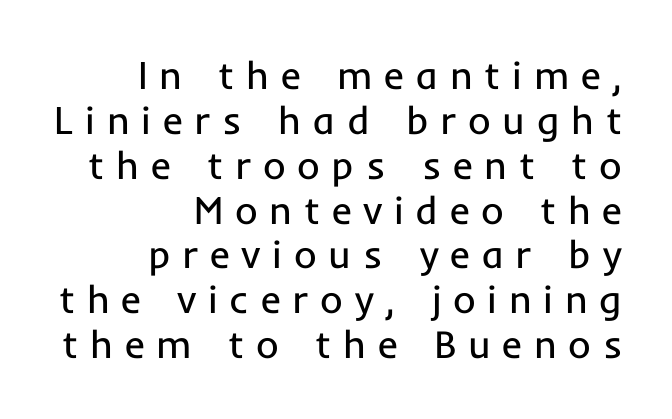
The image shows 39 px regular-weight sans-serif type, upright; set right-aligned, tight line spacing (1.15x), unusually wide letter spacing (+0.3 em), not underlined; low stroke contrast and a medium x-height.
